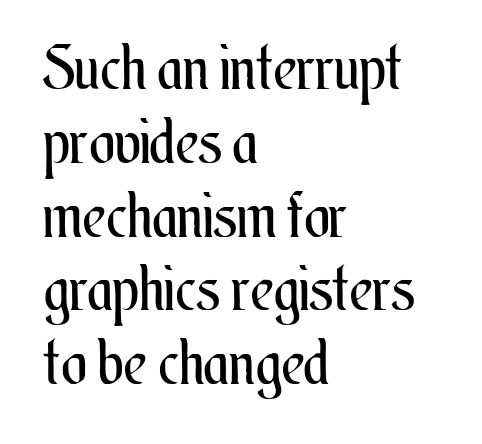
{"italic": "no", "bold": "no", "weight": "regular", "width": "condensed", "stroke_contrast": "medium", "x_height": "small", "monospaced": "no", "underline": "no", "align": "left", "line_spacing_ratio": 1.21, "letter_spacing": "normal", "letter_spacing_em": 0.0, "glyph_px": 61}
